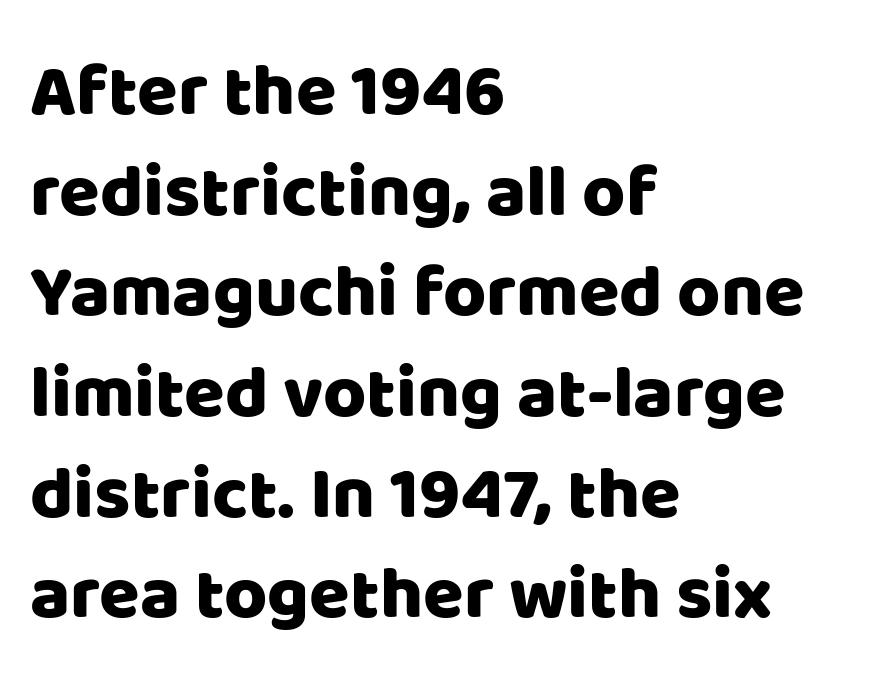
Q: Is the text italic (slanted)? A: No, it is upright.
Q: Is the typeface a serif or a sans-serif typeface? A: Sans-serif.
Q: Is the text underlined? A: No.
Q: How is the paragraph aligned? A: Left-aligned.
Q: Is the spacing between letters normal or unusually wide? A: Normal.
Q: Is the spacing between lines tight, normal or loose? A: Normal.
Q: Width (condensed, normal, or wide)? A: Normal.
Q: Stroke contrast? A: Low.
Q: x-height? A: Large.
Q: Monospaced? A: No.
